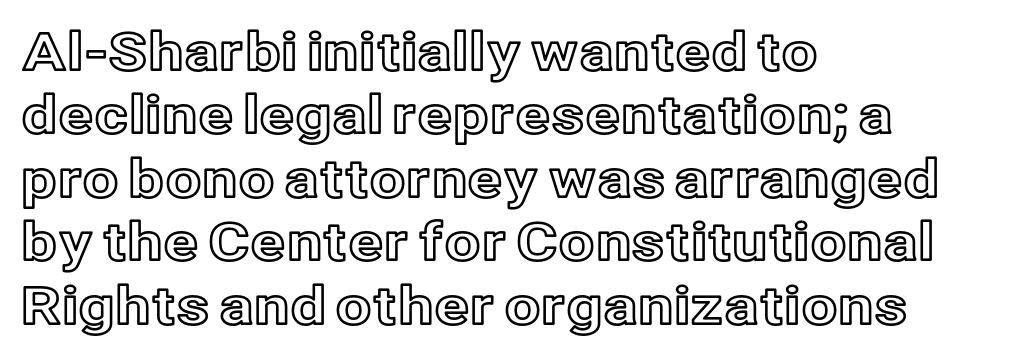
Q: Is the text italic (slanted)? A: No, it is upright.
Q: Is the text underlined? A: No.
Q: How is the paragraph aligned? A: Left-aligned.
Q: Is the spacing between letters normal or unusually wide? A: Normal.
Q: Width (condensed, normal, or wide)? A: Normal.
Q: x-height? A: Medium.
Q: Monospaced? A: No.
